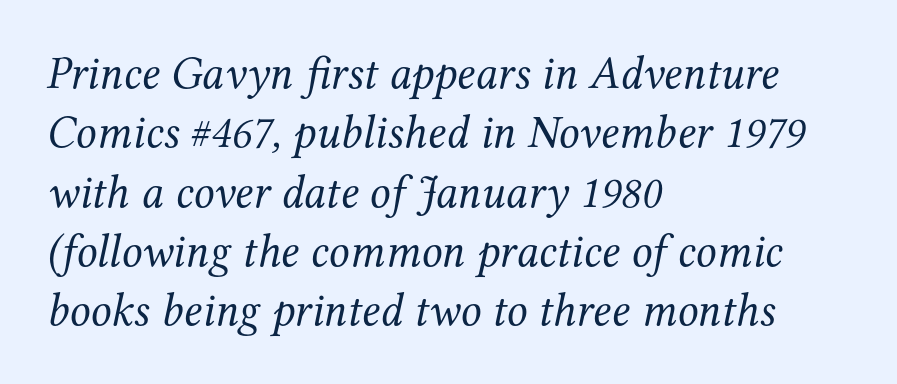
Q: Is the text bold? A: No.
Q: Is the text italic (slanted)? A: Yes, it leans right by about 12 degrees.
Q: Is the typeface a serif or a sans-serif typeface? A: Serif.
Q: Is the text underlined? A: No.
Q: How is the paragraph aligned? A: Left-aligned.
Q: Is the spacing between letters normal or unusually wide? A: Normal.
Q: Is the spacing between lines tight, normal or loose? A: Normal.
Q: Width (condensed, normal, or wide)? A: Normal.
Q: Stroke contrast? A: Medium.
Q: x-height? A: Medium.
Q: Monospaced? A: No.
